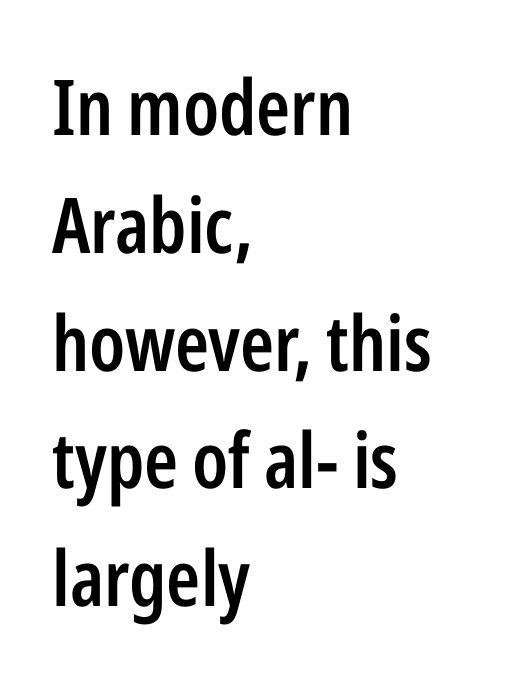
Q: Is the text bold? A: Semi-bold.
Q: Is the text italic (slanted)? A: No, it is upright.
Q: Is the typeface a serif or a sans-serif typeface? A: Sans-serif.
Q: Is the text underlined? A: No.
Q: How is the paragraph aligned? A: Left-aligned.
Q: Is the spacing between letters normal or unusually wide? A: Normal.
Q: Is the spacing between lines tight, normal or loose? A: Normal.
Q: Width (condensed, normal, or wide)? A: Condensed.
Q: Stroke contrast? A: Low.
Q: x-height? A: Medium.
Q: Monospaced? A: No.
